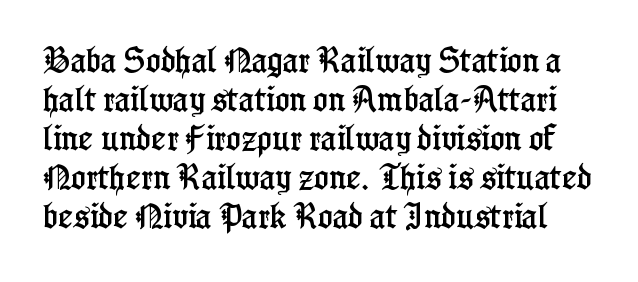
Q: Is the text italic (slanted)? A: No, it is upright.
Q: Is the typeface a serif or a sans-serif typeface? A: Serif.
Q: Is the text underlined? A: No.
Q: Is the spacing between letters normal or unusually wide? A: Normal.
Q: Is the spacing between lines tight, normal or loose? A: Normal.
Q: Width (condensed, normal, or wide)? A: Condensed.
Q: Stroke contrast? A: Low.
Q: x-height? A: Medium.
Q: Monospaced? A: No.
